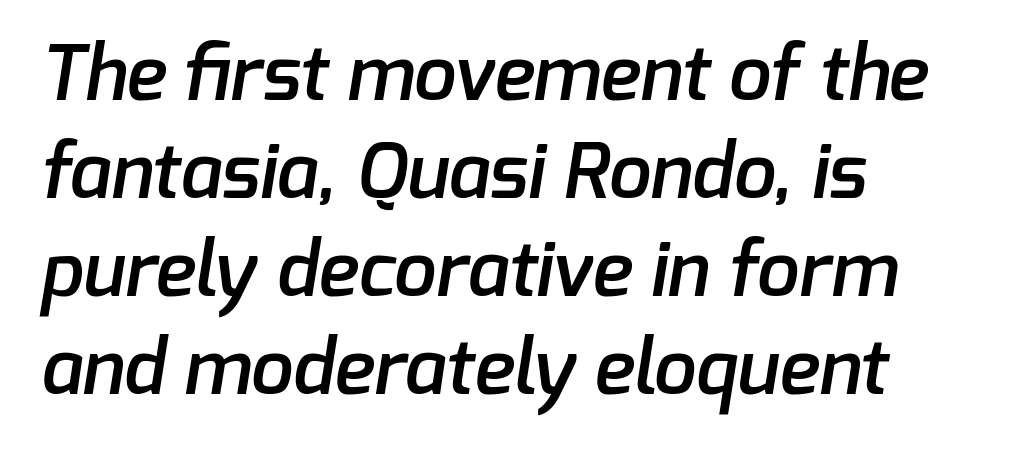
{"serif": "no", "bold": "semi", "weight": "semibold", "width": "normal", "stroke_contrast": "low", "x_height": "medium", "monospaced": "no", "underline": "no", "align": "left", "line_spacing": "normal", "line_spacing_ratio": 1.29, "letter_spacing": "normal", "letter_spacing_em": 0.0, "glyph_px": 76}
